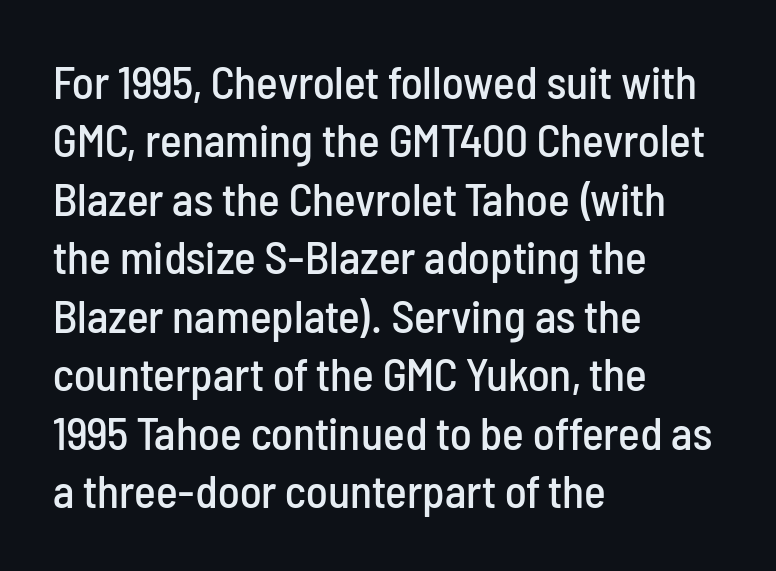
The image shows 46 px condensed sans-serif type, upright; set left-aligned, normal line spacing (1.27x), normal letter spacing, not underlined; low stroke contrast and a medium x-height.
